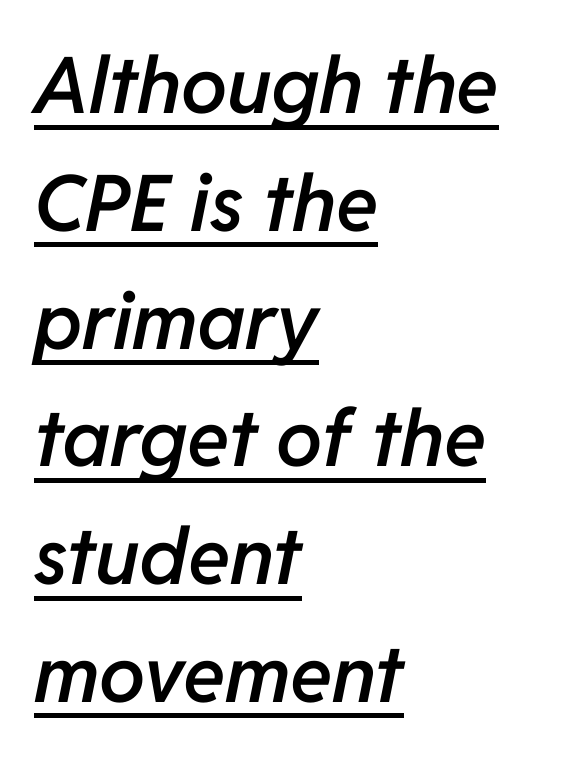
Q: Is the text bold? A: Semi-bold.
Q: Is the text italic (slanted)? A: Yes, it leans right by about 11 degrees.
Q: Is the text underlined? A: Yes.
Q: How is the paragraph aligned? A: Left-aligned.
Q: Is the spacing between letters normal or unusually wide? A: Normal.
Q: Is the spacing between lines tight, normal or loose? A: Normal.
Q: Width (condensed, normal, or wide)? A: Normal.
Q: Stroke contrast? A: Low.
Q: x-height? A: Medium.
Q: Monospaced? A: No.
